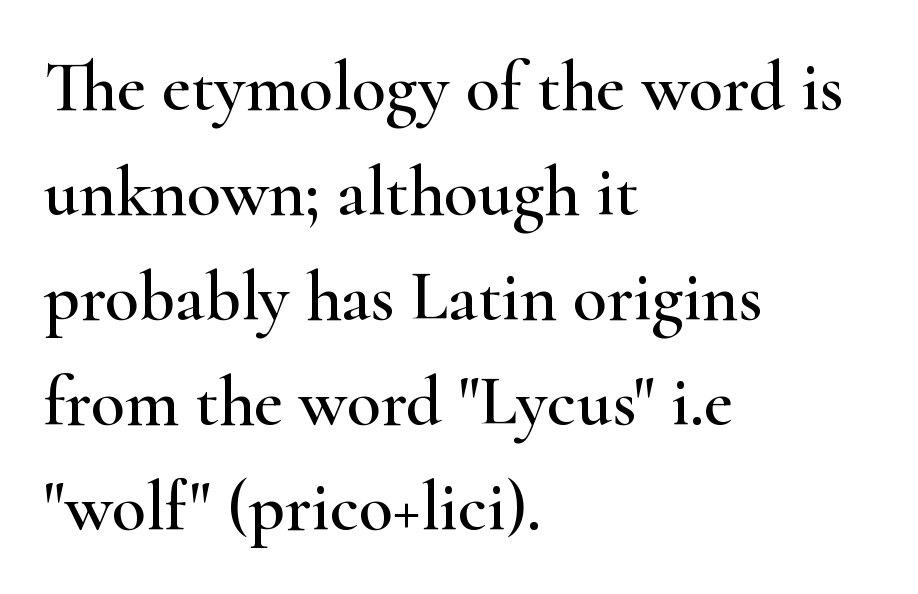
These lines stack with their left ends in a neat column. Ascenders rise straight up at ninety degrees. Type without underlining. The line texture is even and compact thanks to regular tracking. Is this a fixed-width face? No — the glyphs have proportional, varying widths. The face used here is seriffed, in the tradition of book romans.
